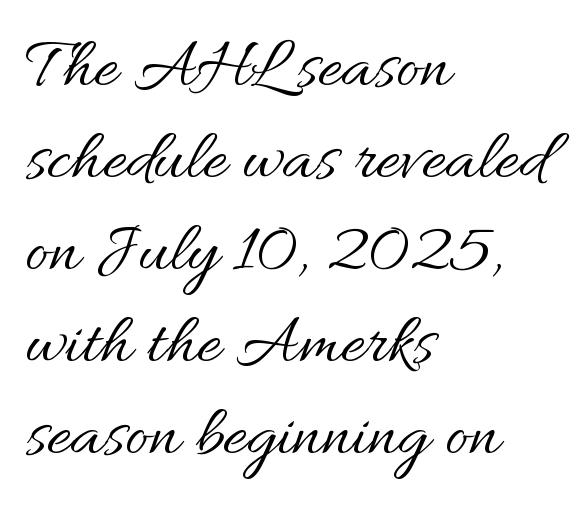
{"bold": "no", "weight": "regular", "width": "normal", "stroke_contrast": "medium", "x_height": "small", "monospaced": "no", "underline": "no", "align": "left", "line_spacing": "normal", "line_spacing_ratio": 1.26, "letter_spacing": "normal", "letter_spacing_em": 0.0, "glyph_px": 73}
